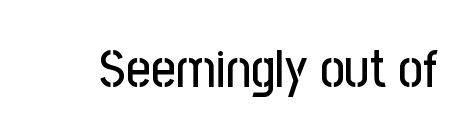
Q: Is the text italic (slanted)? A: No, it is upright.
Q: Is the typeface a serif or a sans-serif typeface? A: Sans-serif.
Q: Is the text underlined? A: No.
Q: Is the spacing between letters normal or unusually wide? A: Normal.
Q: Width (condensed, normal, or wide)? A: Condensed.
Q: Stroke contrast? A: Low.
Q: x-height? A: Medium.
Q: Monospaced? A: No.
